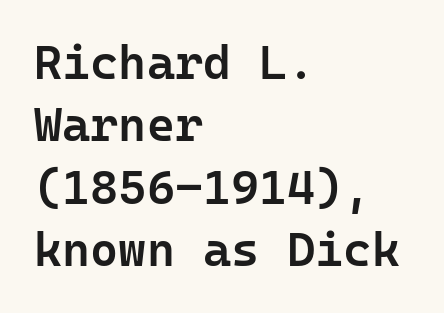
The image shows 48 px semibold sans-serif type, upright, monospaced; set left-aligned, normal line spacing (1.3x), normal letter spacing, not underlined; low stroke contrast and a medium x-height.
